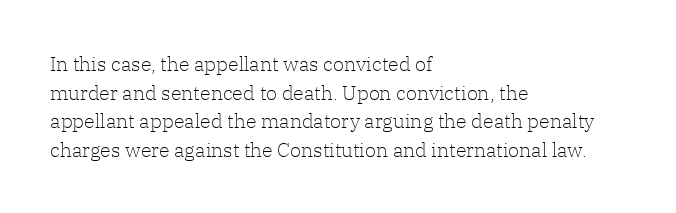
{"italic": "no", "bold": "no", "underline": "no", "align": "left", "line_spacing": "normal", "line_spacing_ratio": 1.43, "letter_spacing": "normal", "letter_spacing_em": 0.0, "glyph_px": 20}
